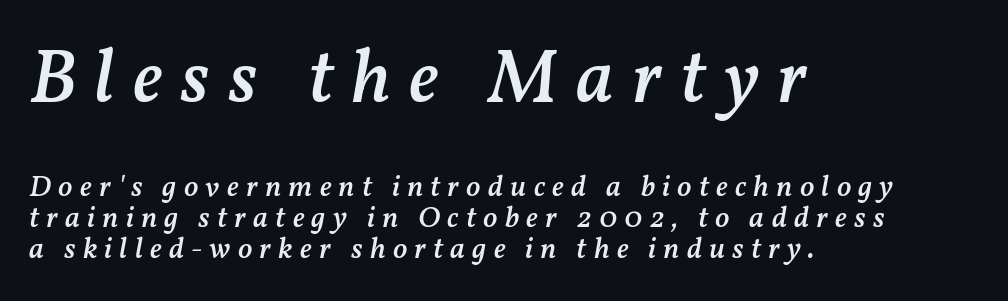
{"italic": "yes", "lean": "right", "slant_degrees": 11, "bold": "semi", "weight": "semibold", "width": "normal", "stroke_contrast": "medium", "x_height": "medium", "monospaced": "no", "underline": "no", "align": "left", "line_spacing": "tight", "line_spacing_ratio": 1.02, "letter_spacing": "wide", "letter_spacing_em": 0.24, "larger_block": "first", "size_ratio": 2.53, "glyph_px": 76}
